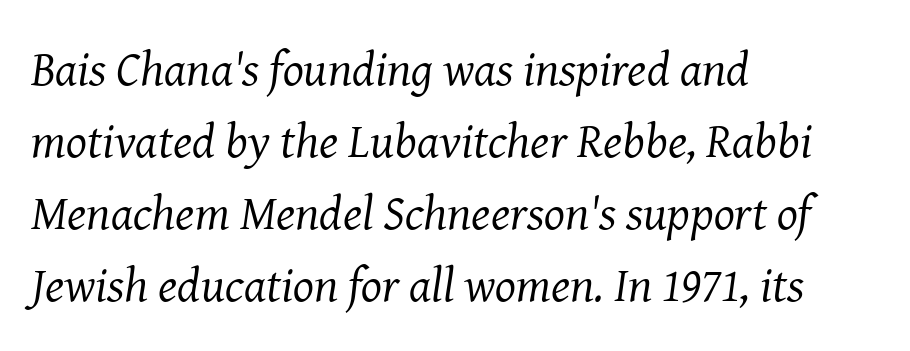
Q: Is the text bold? A: No.
Q: Is the text italic (slanted)? A: Yes, it leans right by about 8 degrees.
Q: Is the typeface a serif or a sans-serif typeface? A: Serif.
Q: Is the text underlined? A: No.
Q: How is the paragraph aligned? A: Left-aligned.
Q: Is the spacing between letters normal or unusually wide? A: Normal.
Q: Is the spacing between lines tight, normal or loose? A: Normal.
Q: Width (condensed, normal, or wide)? A: Normal.
Q: Stroke contrast? A: Medium.
Q: x-height? A: Medium.
Q: Monospaced? A: No.
